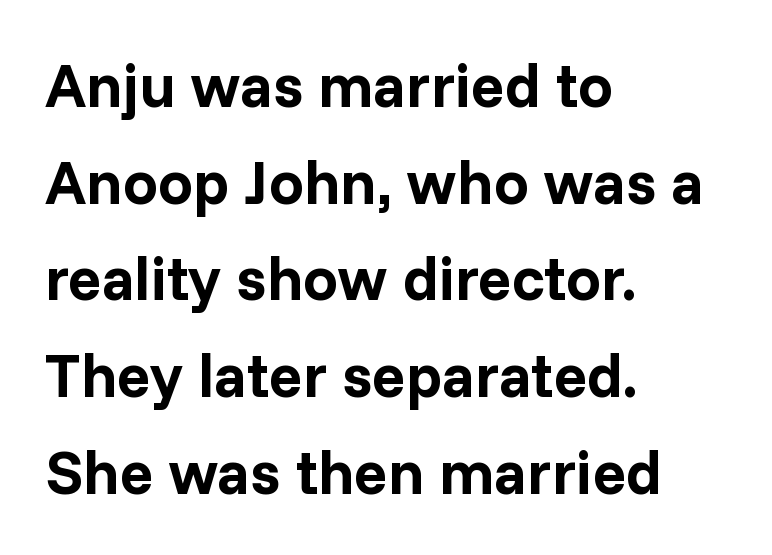
{"serif": "no", "italic": "no", "bold": "yes", "weight": "bold", "width": "normal", "stroke_contrast": "low", "x_height": "medium", "monospaced": "no", "underline": "no", "align": "left", "line_spacing": "normal", "line_spacing_ratio": 1.56, "letter_spacing": "normal", "letter_spacing_em": 0.0, "glyph_px": 62}
